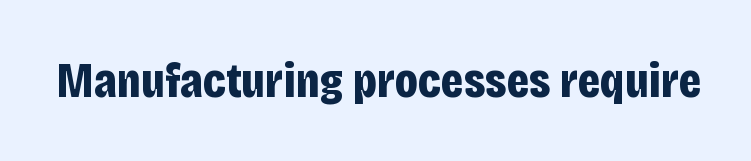
Q: Is the text bold? A: Yes.
Q: Is the text italic (slanted)? A: No, it is upright.
Q: Is the typeface a serif or a sans-serif typeface? A: Sans-serif.
Q: Is the text underlined? A: No.
Q: Is the spacing between letters normal or unusually wide? A: Normal.
Q: Width (condensed, normal, or wide)? A: Condensed.
Q: Stroke contrast? A: Low.
Q: x-height? A: Large.
Q: Monospaced? A: No.
